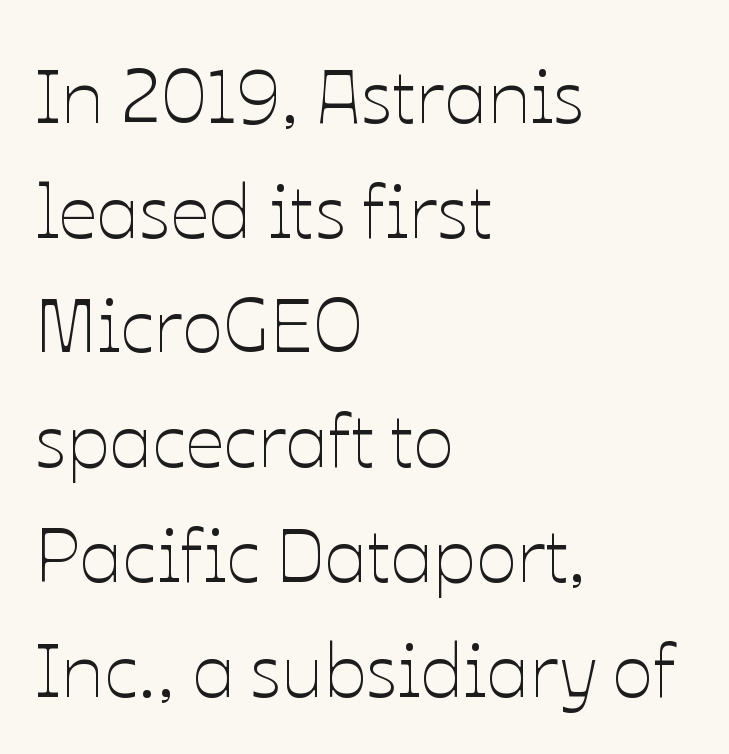
Evenly set lines give the paragraph a standard silhouette. Letters rest on an invisible, unmarked baseline. Every stem runs plumb, perpendicular to the baseline. Characters follow at the spacing the type designer built in. The strokes are not fattened; the text isn't bold.
